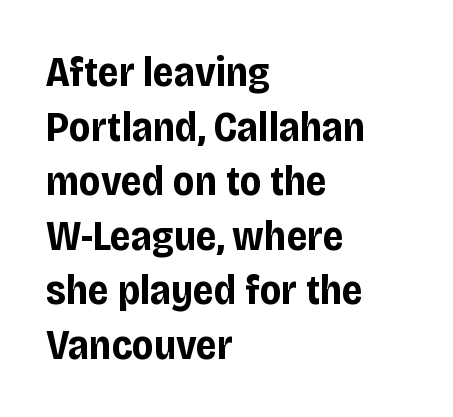
{"serif": "no", "italic": "no", "bold": "yes", "weight": "bold", "width": "condensed", "stroke_contrast": "low", "x_height": "large", "monospaced": "no", "underline": "no", "align": "left", "line_spacing": "normal", "line_spacing_ratio": 1.3, "letter_spacing": "normal", "letter_spacing_em": 0.0, "glyph_px": 42}
